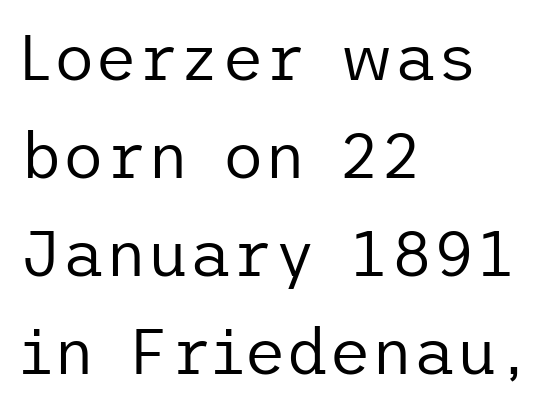
Upright lettering throughout. Classification — sans serif. The face used here is rendered with its standard letterfit. Counters stay open thanks to moderate or lighter strokes.
